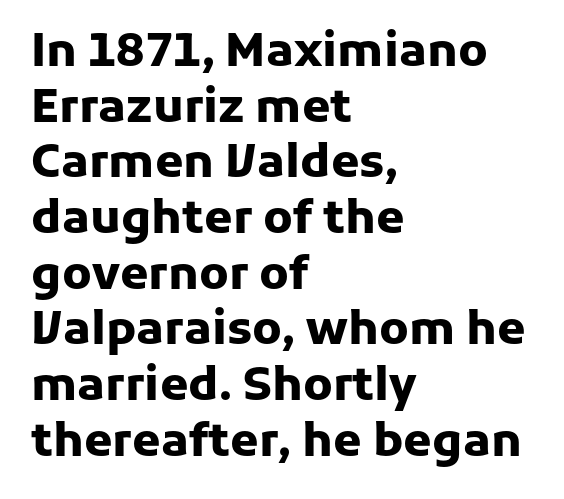
Q: Is the text bold? A: Yes.
Q: Is the text italic (slanted)? A: No, it is upright.
Q: Is the typeface a serif or a sans-serif typeface? A: Sans-serif.
Q: Is the text underlined? A: No.
Q: How is the paragraph aligned? A: Left-aligned.
Q: Is the spacing between letters normal or unusually wide? A: Normal.
Q: Width (condensed, normal, or wide)? A: Normal.
Q: Stroke contrast? A: Low.
Q: x-height? A: Medium.
Q: Monospaced? A: No.
